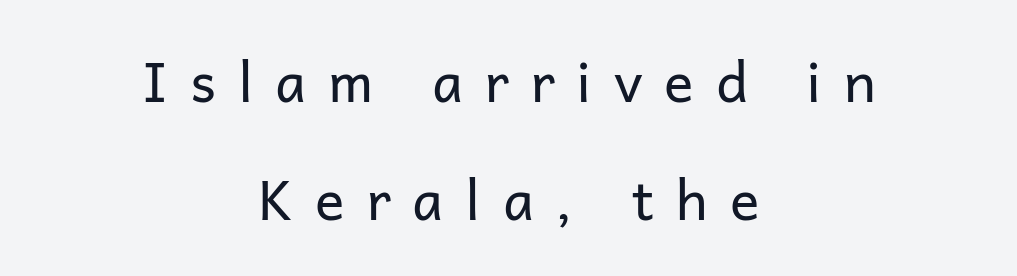
The strokes are not fattened; the text isn't bold. A typesetter would call this proportional, since set widths differ per character. This is sans-serif lettering, the kind often seen on screens and signage. The specimen omits any rule beneath the text block's lines.
